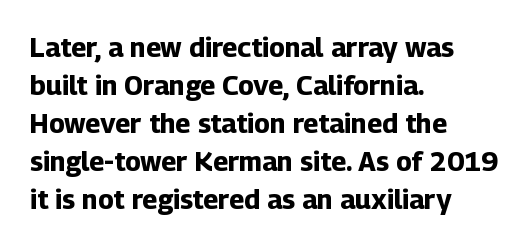
Nothing unusual about the tracking: characters are spaced as the font intends. Glance below the letters and you will spot only blank space. Designer's note — italics off, roman on. Alignment: flush left.
